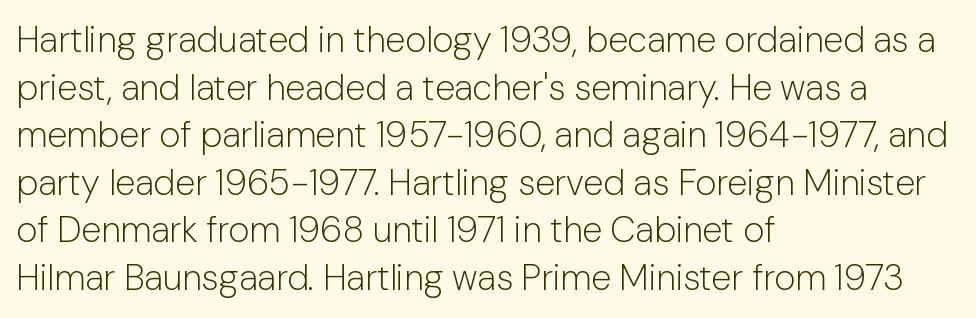
Q: Is the text bold? A: No.
Q: Is the text italic (slanted)? A: No, it is upright.
Q: Is the typeface a serif or a sans-serif typeface? A: Sans-serif.
Q: Is the text underlined? A: No.
Q: How is the paragraph aligned? A: Left-aligned.
Q: Is the spacing between letters normal or unusually wide? A: Normal.
Q: Is the spacing between lines tight, normal or loose? A: Normal.
Q: Width (condensed, normal, or wide)? A: Normal.
Q: Stroke contrast? A: Low.
Q: x-height? A: Medium.
Q: Monospaced? A: No.
